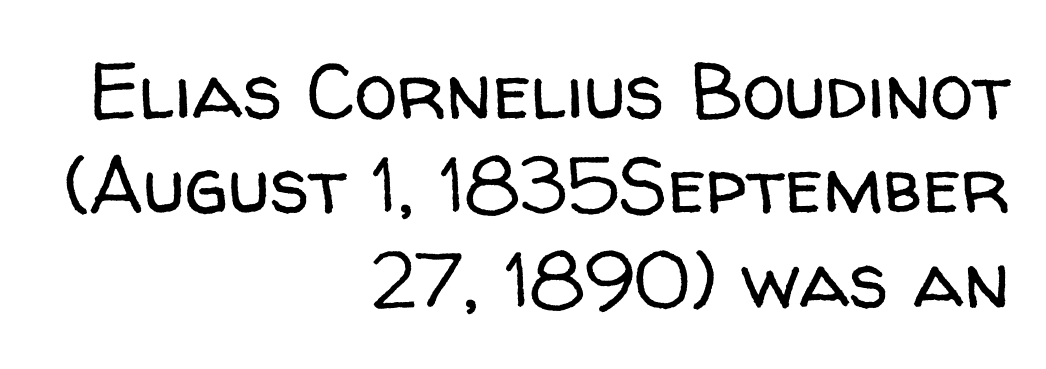
Check where the strokes stop: nothing finishes them off — pure sans. The letters advance in unequal steps, a hallmark of proportional type. Spacing between characters is what you'd get straight out of the box. Heaviness? Minimal to ordinary, like unemphasized prose.
